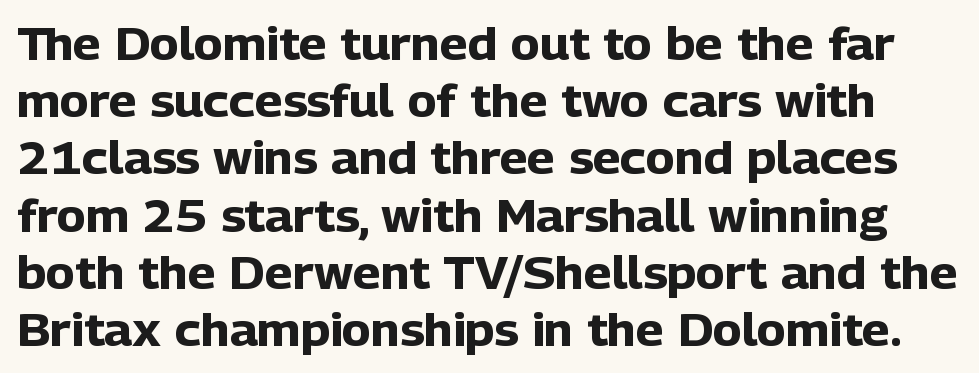
Q: Is the text bold? A: Yes.
Q: Is the text italic (slanted)? A: No, it is upright.
Q: Is the typeface a serif or a sans-serif typeface? A: Sans-serif.
Q: Is the text underlined? A: No.
Q: Is the spacing between letters normal or unusually wide? A: Normal.
Q: Is the spacing between lines tight, normal or loose? A: Normal.
Q: Width (condensed, normal, or wide)? A: Normal.
Q: Stroke contrast? A: Low.
Q: x-height? A: Medium.
Q: Monospaced? A: No.
